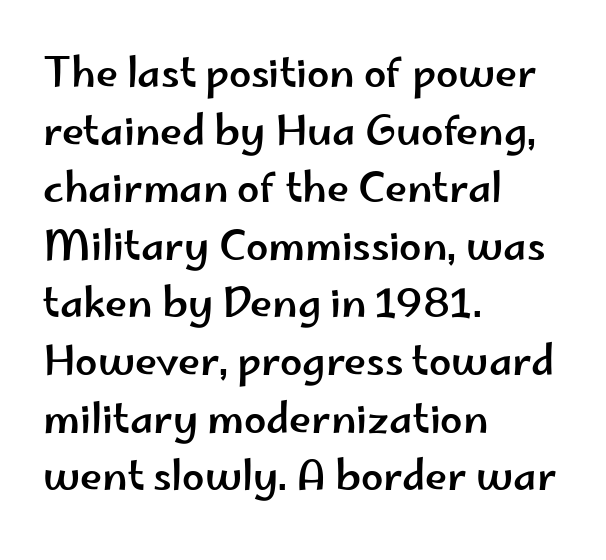
The image shows 40 px wide sans-serif type, upright; set left-aligned, normal line spacing (1.44x), normal letter spacing, not underlined; low stroke contrast and a small x-height.
